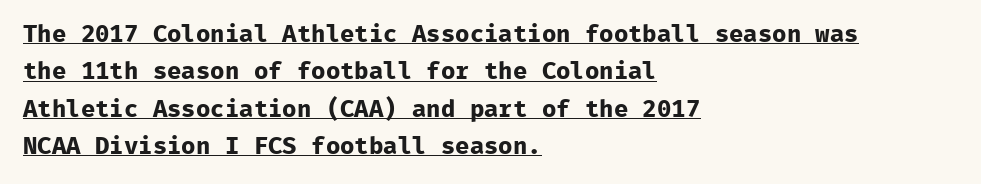
Q: Is the text bold? A: Yes.
Q: Is the text italic (slanted)? A: No, it is upright.
Q: Is the text underlined? A: Yes.
Q: How is the paragraph aligned? A: Left-aligned.
Q: Is the spacing between letters normal or unusually wide? A: Normal.
Q: Is the spacing between lines tight, normal or loose? A: Normal.
